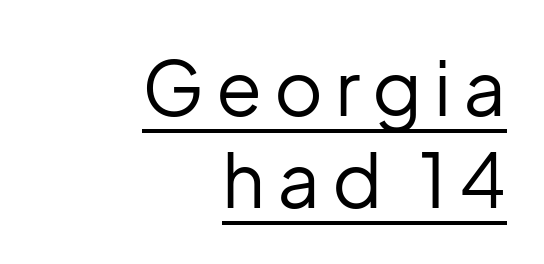
Here the designer chose a conventional face with non-uniform glyph widths. The type family on display is of the sans-serif kind. Unlike italic type, these characters show no tilt at all. Letters have the restrained weight of plain body copy at most. These lines stack with their right ends in a neat column. Has an underline been added? It has.
